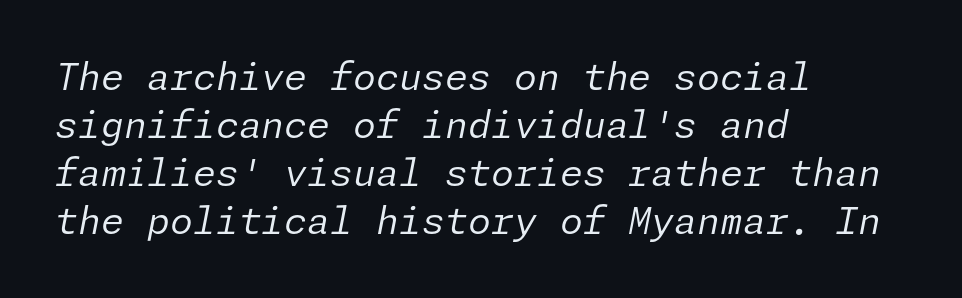
The image shows 37 px regular-weight type, italic (leaning right); set left-aligned, normal line spacing (1.3x), normal letter spacing, not underlined; low stroke contrast and a medium x-height.
